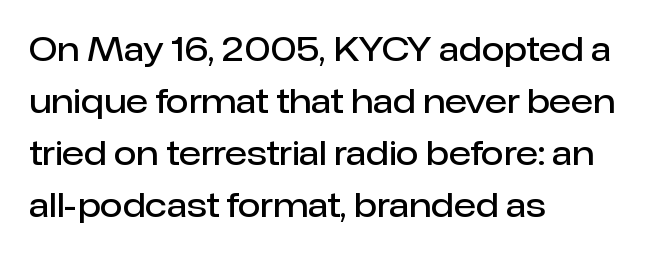
The image shows 33 px semibold sans-serif type, upright; set left-aligned, normal line spacing (1.58x), normal letter spacing, not underlined; low stroke contrast and a medium x-height.
